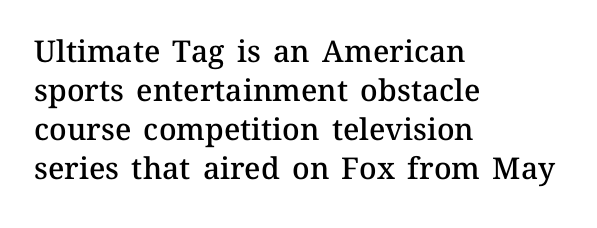
{"italic": "no", "bold": "semi", "weight": "semibold", "width": "normal", "stroke_contrast": "medium", "x_height": "medium", "monospaced": "no", "underline": "no", "align": "left", "line_spacing": "normal", "line_spacing_ratio": 1.3, "letter_spacing": "normal", "letter_spacing_em": 0.0, "glyph_px": 30}
